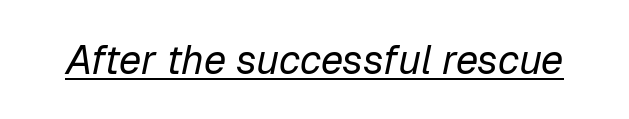
{"italic": "yes", "lean": "right", "slant_degrees": 12, "bold": "no", "weight": "regular", "width": "normal", "stroke_contrast": "low", "x_height": "medium", "monospaced": "no", "underline": "yes", "letter_spacing": "normal", "letter_spacing_em": 0.0, "glyph_px": 40}
